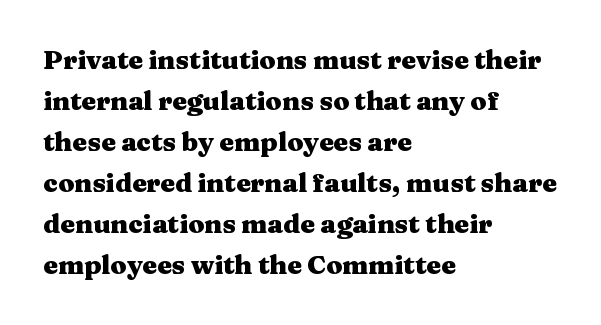
{"italic": "no", "bold": "yes", "underline": "no", "align": "left", "line_spacing": "normal", "line_spacing_ratio": 1.58, "letter_spacing": "normal", "letter_spacing_em": 0.0, "glyph_px": 26}
